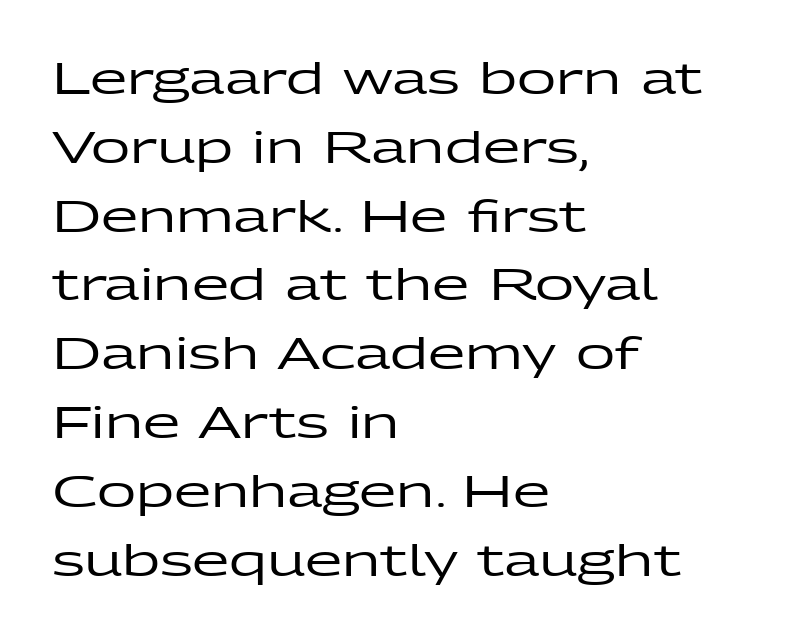
{"serif": "no", "italic": "no", "width": "wide", "stroke_contrast": "low", "x_height": "medium", "monospaced": "no", "underline": "no", "align": "left", "line_spacing": "normal", "line_spacing_ratio": 1.6, "letter_spacing": "normal", "letter_spacing_em": 0.0, "glyph_px": 43}
